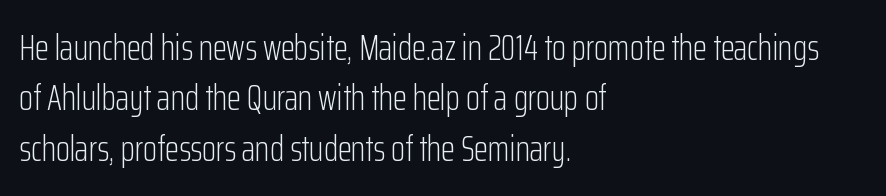
Q: Is the text bold? A: No.
Q: Is the text italic (slanted)? A: No, it is upright.
Q: Is the typeface a serif or a sans-serif typeface? A: Sans-serif.
Q: Is the text underlined? A: No.
Q: How is the paragraph aligned? A: Left-aligned.
Q: Is the spacing between letters normal or unusually wide? A: Normal.
Q: Is the spacing between lines tight, normal or loose? A: Normal.
Q: Width (condensed, normal, or wide)? A: Condensed.
Q: Stroke contrast? A: Low.
Q: x-height? A: Medium.
Q: Monospaced? A: No.
